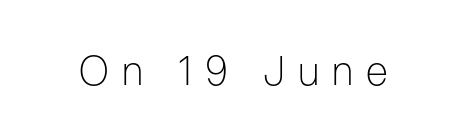
The image shows 40 px light, condensed sans-serif type, upright; set unusually wide letter spacing (+0.33 em), not underlined; low stroke contrast and a medium x-height.
